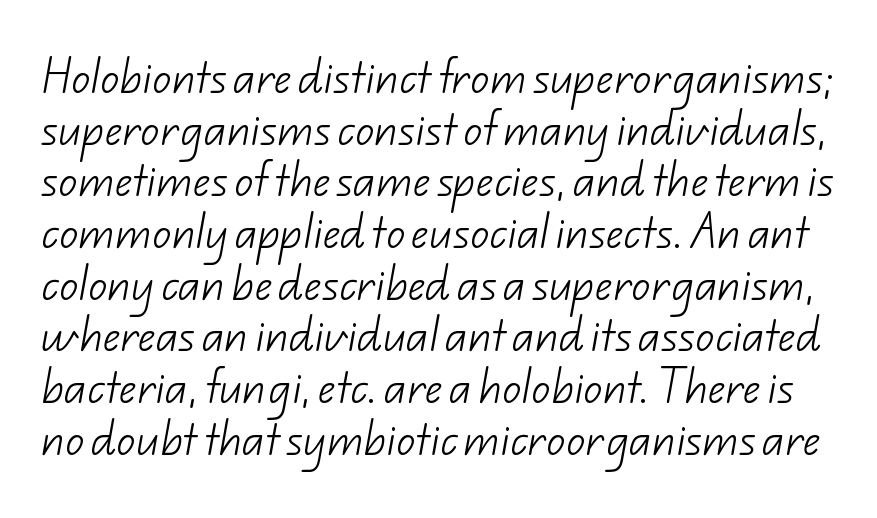
Clear beneath every line of the passage. Nothing unusual about the tracking: characters are spaced as the font intends. A typesetter would call this proportional, since set widths differ per character. Observe the absence of serifs on each vertical stroke in this sample. Successive baselines arrive at the customary interval. Stems here are at most as thick as an everyday book face.
